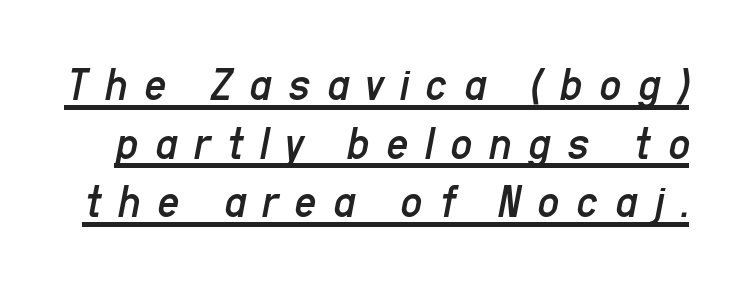
{"italic": "yes", "lean": "right", "slant_degrees": 11, "bold": "no", "weight": "regular", "width": "condensed", "stroke_contrast": "low", "x_height": "medium", "monospaced": "no", "underline": "yes", "line_spacing_ratio": 1.22, "letter_spacing": "wide", "letter_spacing_em": 0.34, "glyph_px": 48}
